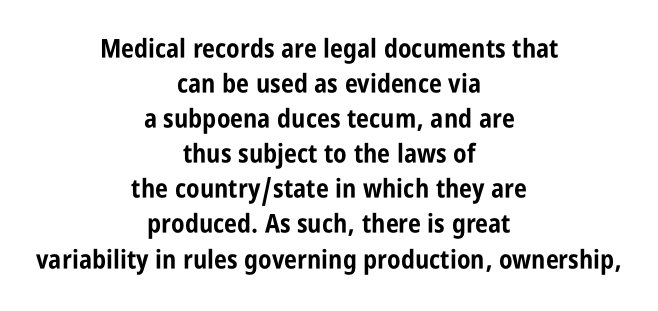
Evenly set lines give the paragraph a standard silhouette. Short note: letters normally spaced. Strong, thick strokes mark this as bold type. The gap between lines stays unmarked. Quick note: not italic, upright. Does the copy run flush right? No — it is centered line by line.
